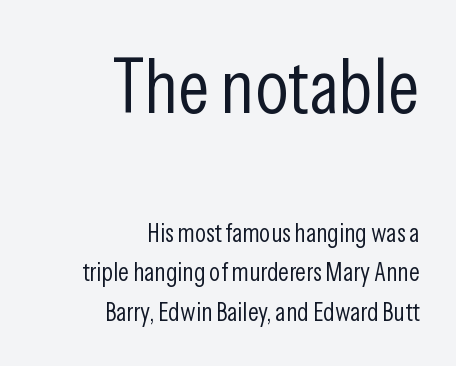
You could not count columns in this text — the font is proportionally spaced. Bold? No — there's no thickening of the strokes. This is sans-serif lettering, the kind often seen on screens and signage. The passage shown has conventional tracking throughout. Plain, unruled lines of type. Rows of type keep a routine distance in the vertical direction.
